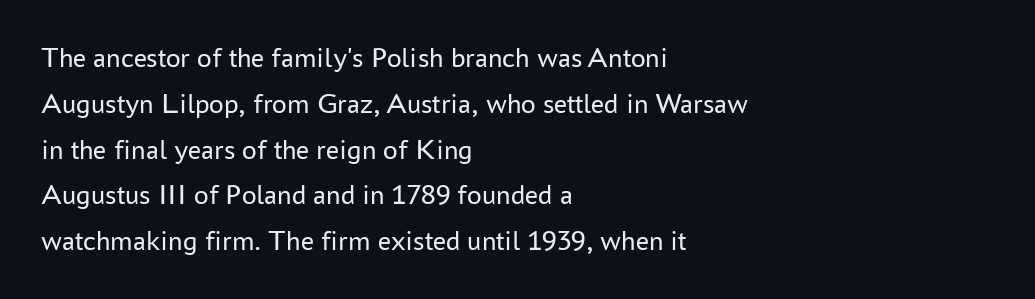
{"serif": "no", "italic": "no", "bold": "no", "weight": "regular", "width": "normal", "stroke_contrast": "low", "x_height": "medium", "monospaced": "no", "underline": "no", "align": "left", "line_spacing": "normal", "line_spacing_ratio": 1.58, "letter_spacing": "normal", "letter_spacing_em": 0.0, "glyph_px": 29}
